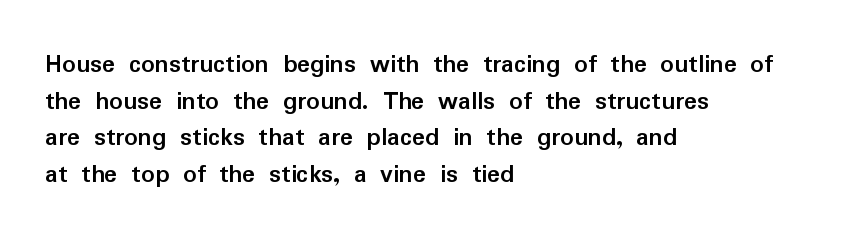
The image shows 27 px bold type, upright; set left-aligned, normal line spacing (1.36x), normal letter spacing, not underlined.
